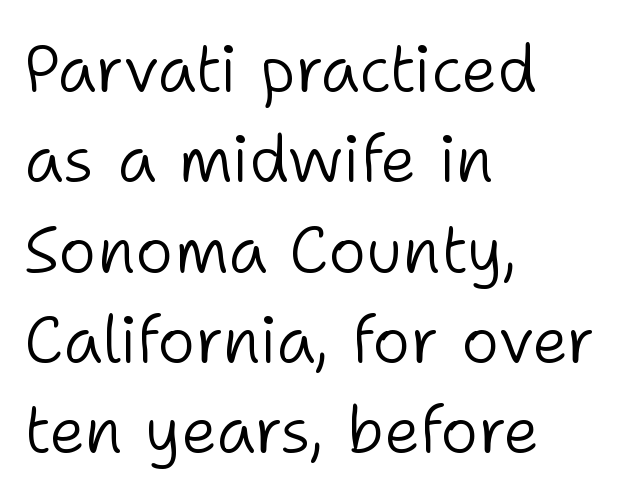
These lines are rendered in a variable-pitch font. Line spacing here is normal. Caption: face not bold, strokes unweighted. Students, note that the glyphs here touch the page at normal intervals. The text was rendered using a sans face with plain stroke endings. In CSS terms this would be text-align: left.
